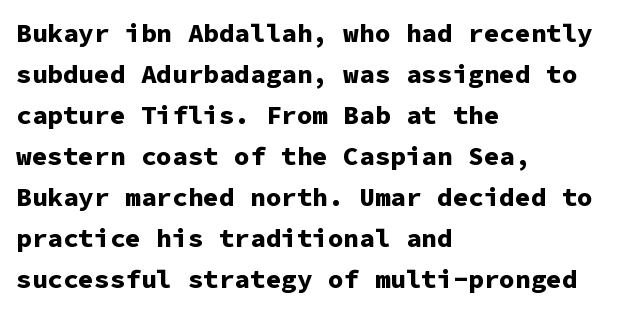
Standard letterfit; no display-style spreading of the glyphs. Compared with typical paragraphs, the rows here are spaced about the same. A bare baseline throughout the passage. Every stem runs plumb, perpendicular to the baseline. The typesetter chose a ragged-right arrangement here. The font is running at its bold setting.
